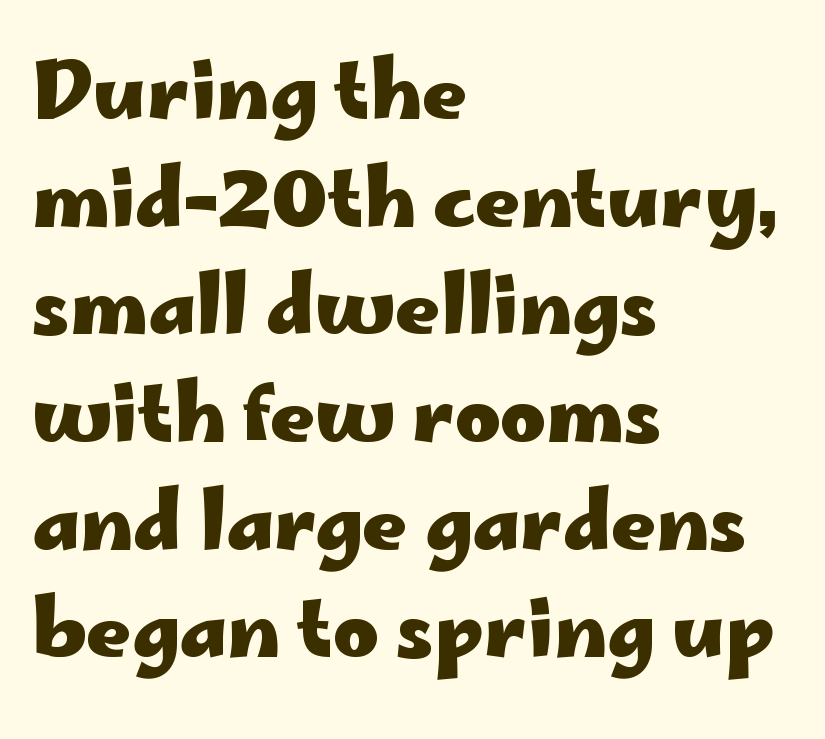
{"serif": "no", "italic": "no", "bold": "yes", "weight": "heavy", "width": "wide", "stroke_contrast": "low", "x_height": "small", "monospaced": "no", "underline": "no", "align": "left", "line_spacing": "normal", "line_spacing_ratio": 1.38, "letter_spacing": "normal", "letter_spacing_em": 0.0, "glyph_px": 78}
